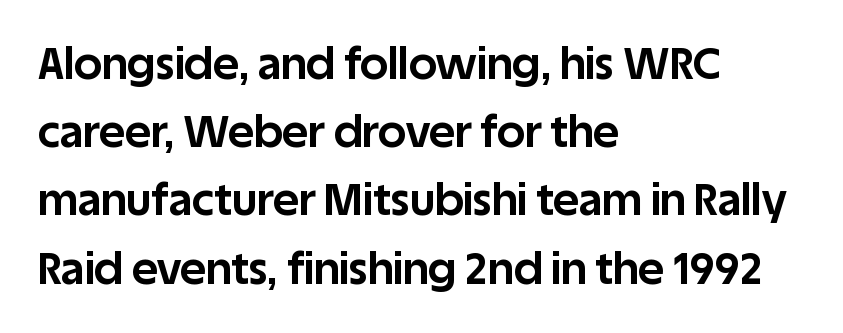
Q: Is the text bold? A: Yes.
Q: Is the text italic (slanted)? A: No, it is upright.
Q: Is the typeface a serif or a sans-serif typeface? A: Sans-serif.
Q: Is the text underlined? A: No.
Q: How is the paragraph aligned? A: Left-aligned.
Q: Is the spacing between letters normal or unusually wide? A: Normal.
Q: Is the spacing between lines tight, normal or loose? A: Normal.
Q: Width (condensed, normal, or wide)? A: Normal.
Q: Stroke contrast? A: Low.
Q: x-height? A: Large.
Q: Monospaced? A: No.
